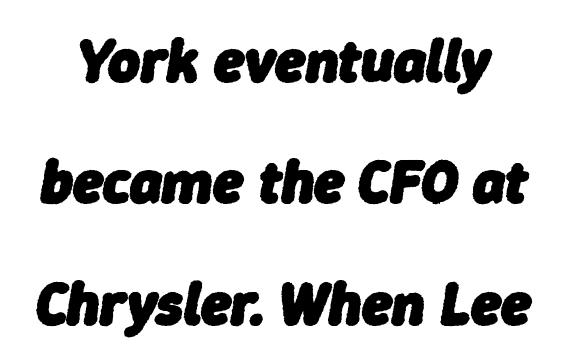
The image shows 61 px heavy type, italic (leaning right); set loose line spacing (1.99x), normal letter spacing, not underlined; low stroke contrast and a medium x-height.
